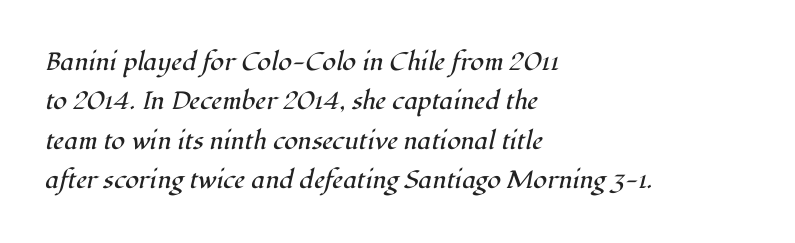
{"italic": "yes", "lean": "right", "slant_degrees": 12, "bold": "no", "underline": "no", "align": "left", "line_spacing": "normal", "line_spacing_ratio": 1.58, "letter_spacing": "normal", "letter_spacing_em": 0.0, "glyph_px": 25}
